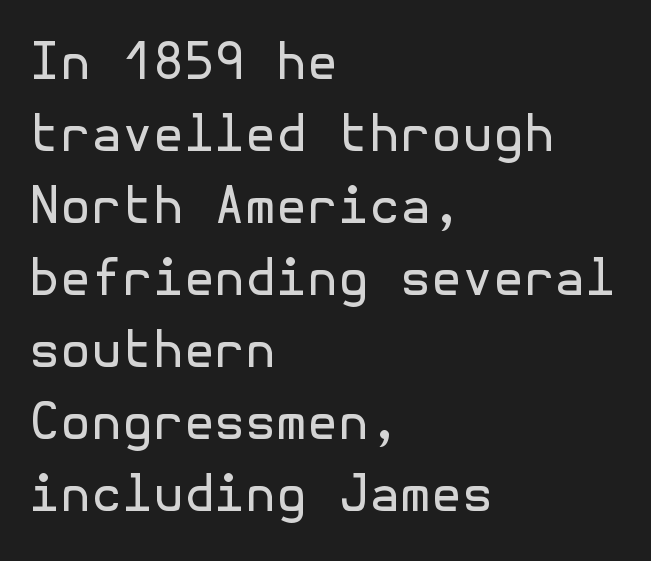
On a weight scale, this lands at 450 or below. A typesetter would mark this as roman, not italic. A typesetter would call this leading conventional body-copy spacing. If you drew a ruler down the left edge, every line would touch it. To sum up the face: it is a sans, with no serifs. No extra tracking has been applied to these lines.
